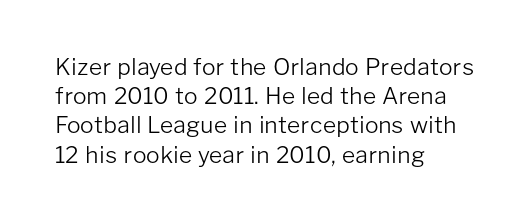
{"italic": "no", "bold": "no", "underline": "no", "align": "left", "line_spacing": "normal", "line_spacing_ratio": 1.27, "letter_spacing": "normal", "letter_spacing_em": 0.0, "glyph_px": 23}
